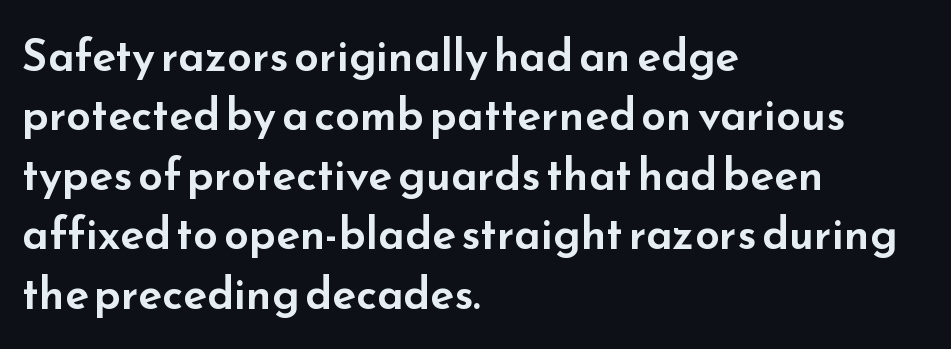
Q: Is the text italic (slanted)? A: No, it is upright.
Q: Is the typeface a serif or a sans-serif typeface? A: Sans-serif.
Q: Is the text underlined? A: No.
Q: How is the paragraph aligned? A: Left-aligned.
Q: Is the spacing between letters normal or unusually wide? A: Normal.
Q: Is the spacing between lines tight, normal or loose? A: Normal.
Q: Width (condensed, normal, or wide)? A: Wide.
Q: Stroke contrast? A: Low.
Q: x-height? A: Small.
Q: Monospaced? A: No.
